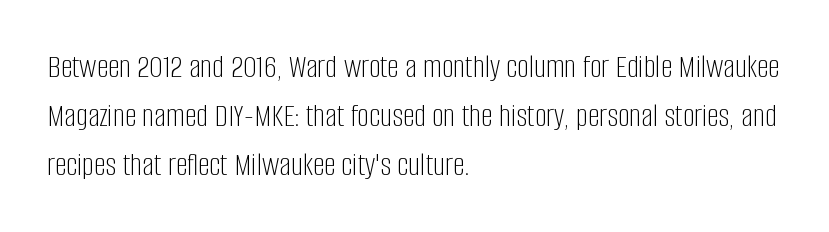
{"serif": "no", "italic": "no", "bold": "no", "weight": "light", "width": "condensed", "stroke_contrast": "low", "x_height": "large", "monospaced": "no", "underline": "no", "align": "left", "line_spacing": "normal", "line_spacing_ratio": 1.48, "letter_spacing": "normal", "letter_spacing_em": 0.0, "glyph_px": 33}
